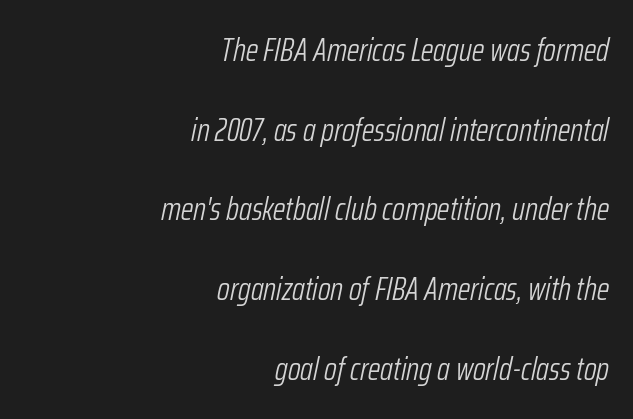
The image shows 32 px light, condensed type, italic (leaning right); set right-aligned, loose line spacing (2.49x), normal letter spacing, not underlined; low stroke contrast and a medium x-height.
